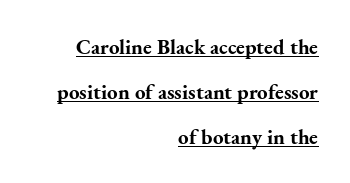
Q: Is the text bold? A: Yes.
Q: Is the text italic (slanted)? A: No, it is upright.
Q: Is the text underlined? A: Yes.
Q: How is the paragraph aligned? A: Right-aligned.
Q: Is the spacing between letters normal or unusually wide? A: Normal.
Q: Is the spacing between lines tight, normal or loose? A: Loose.
